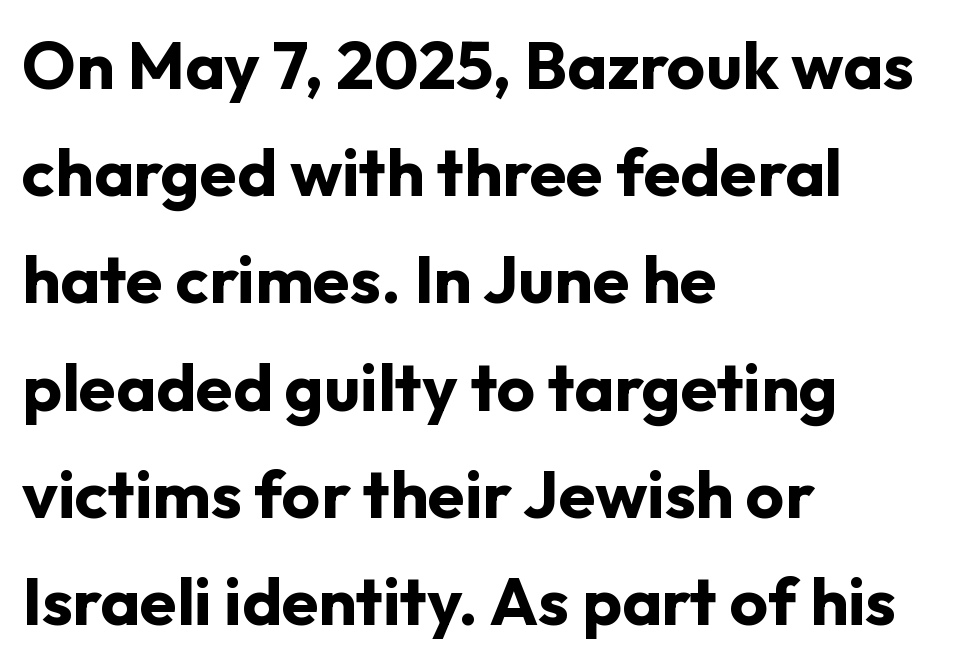
The image shows 67 px bold sans-serif type, upright; set left-aligned, normal line spacing (1.6x), normal letter spacing, not underlined; low stroke contrast and a medium x-height.
